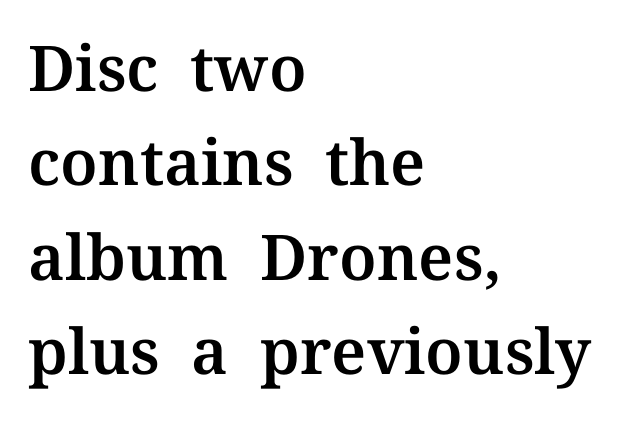
Q: Is the text italic (slanted)? A: No, it is upright.
Q: Is the typeface a serif or a sans-serif typeface? A: Serif.
Q: Is the text underlined? A: No.
Q: How is the paragraph aligned? A: Left-aligned.
Q: Is the spacing between letters normal or unusually wide? A: Normal.
Q: Is the spacing between lines tight, normal or loose? A: Normal.
Q: Width (condensed, normal, or wide)? A: Normal.
Q: Stroke contrast? A: Medium.
Q: x-height? A: Medium.
Q: Monospaced? A: No.
